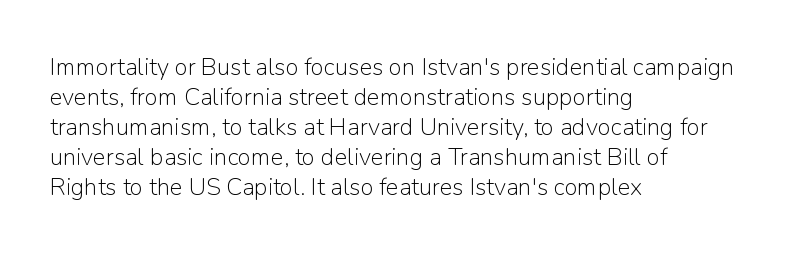
The image shows 24 px text type, upright; set left-aligned, normal line spacing (1.25x), normal letter spacing, not underlined.
